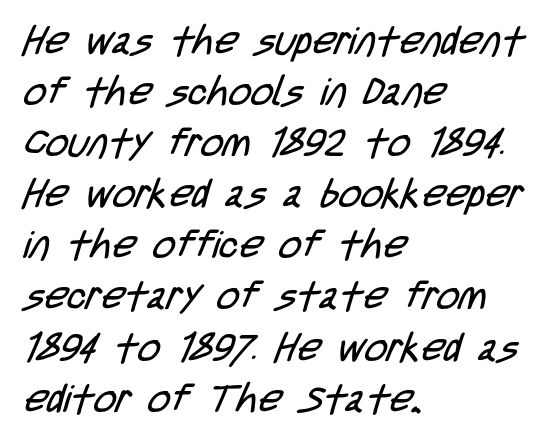
{"serif": "no", "bold": "no", "weight": "regular", "width": "condensed", "stroke_contrast": "low", "x_height": "large", "monospaced": "no", "underline": "no", "align": "left", "line_spacing": "normal", "line_spacing_ratio": 1.31, "letter_spacing": "normal", "letter_spacing_em": 0.0, "glyph_px": 39}
